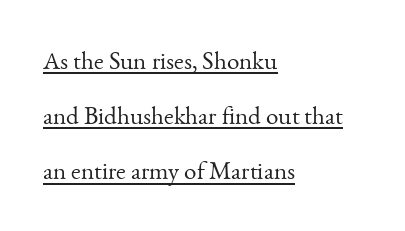
{"italic": "no", "bold": "no", "underline": "yes", "align": "left", "line_spacing": "loose", "line_spacing_ratio": 2.21, "letter_spacing": "normal", "letter_spacing_em": 0.0, "glyph_px": 25}
